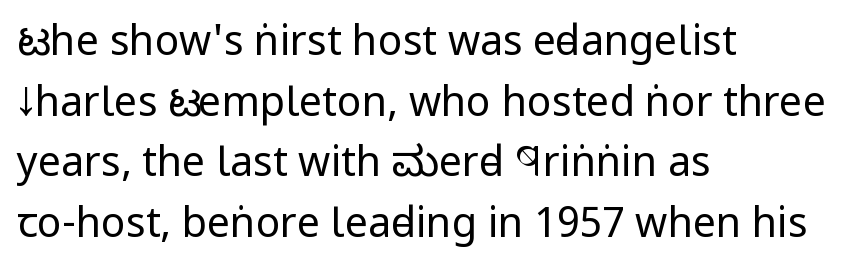
Type style note: lacks serifs. Here the glyphs are tracked normally, forming tight word shapes. The letters stand upright; this is a roman face. Bare-footed words on every line.
